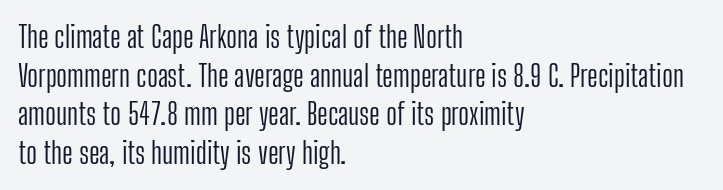
Q: Is the text bold? A: No.
Q: Is the text italic (slanted)? A: No, it is upright.
Q: Is the typeface a serif or a sans-serif typeface? A: Sans-serif.
Q: Is the text underlined? A: No.
Q: How is the paragraph aligned? A: Left-aligned.
Q: Is the spacing between letters normal or unusually wide? A: Normal.
Q: Is the spacing between lines tight, normal or loose? A: Normal.
Q: Width (condensed, normal, or wide)? A: Condensed.
Q: Stroke contrast? A: Low.
Q: x-height? A: Medium.
Q: Monospaced? A: No.
